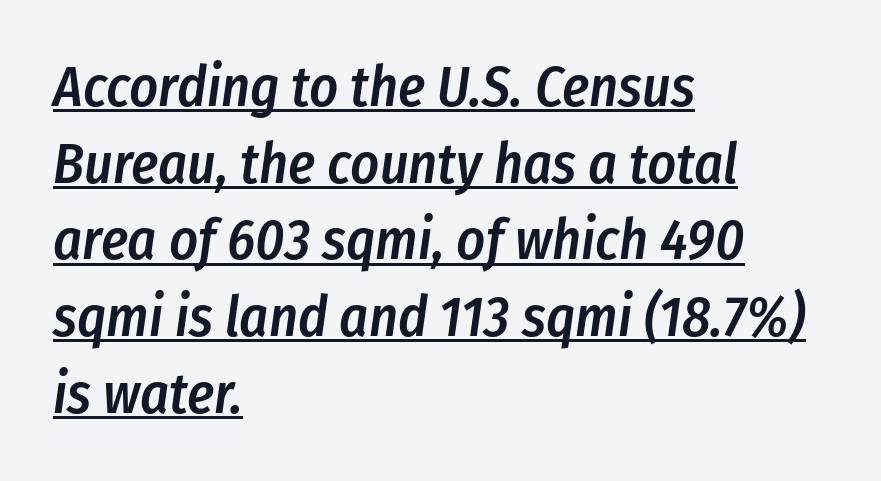
The image shows 56 px semibold, condensed type, italic (leaning right); set left-aligned, normal line spacing (1.37x), normal letter spacing, underlined; low stroke contrast and a medium x-height.
